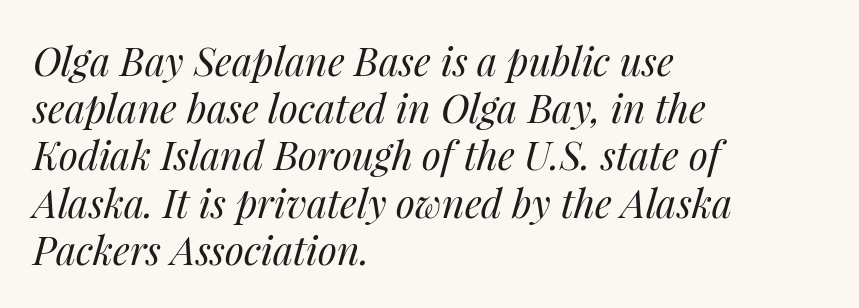
The image shows 39 px regular-weight type, italic (leaning right); set left-aligned, line spacing 1.21x, normal letter spacing, not underlined; medium stroke contrast and a medium x-height.
